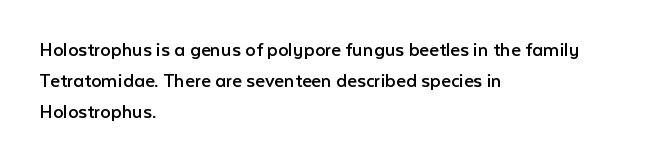
No chunkiness to these letters — they're not bold. The area under the type is left untouched. This rendering uses left alignment, leaving the right contour irregular. The font's upright variant was chosen for this text. Compared with typical body copy, the letter spacing here is the same.
